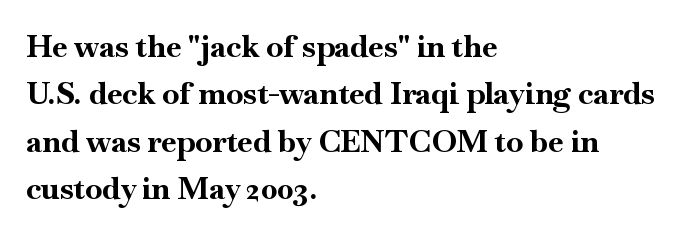
{"serif": "yes", "italic": "no", "bold": "yes", "weight": "bold", "width": "normal", "stroke_contrast": "high", "x_height": "small", "monospaced": "no", "underline": "no", "align": "left", "line_spacing": "normal", "line_spacing_ratio": 1.53, "letter_spacing": "normal", "letter_spacing_em": 0.0, "glyph_px": 31}
